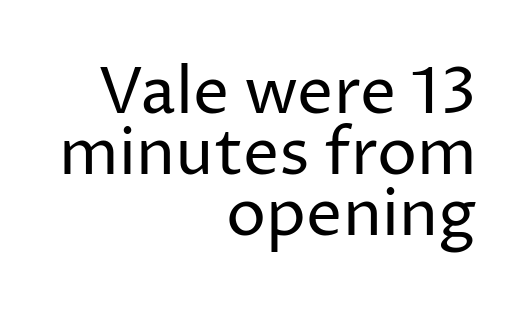
The image shows 64 px regular-weight sans-serif type, upright; set right-aligned, tight line spacing (0.95x), normal letter spacing, not underlined; low stroke contrast and a medium x-height.
